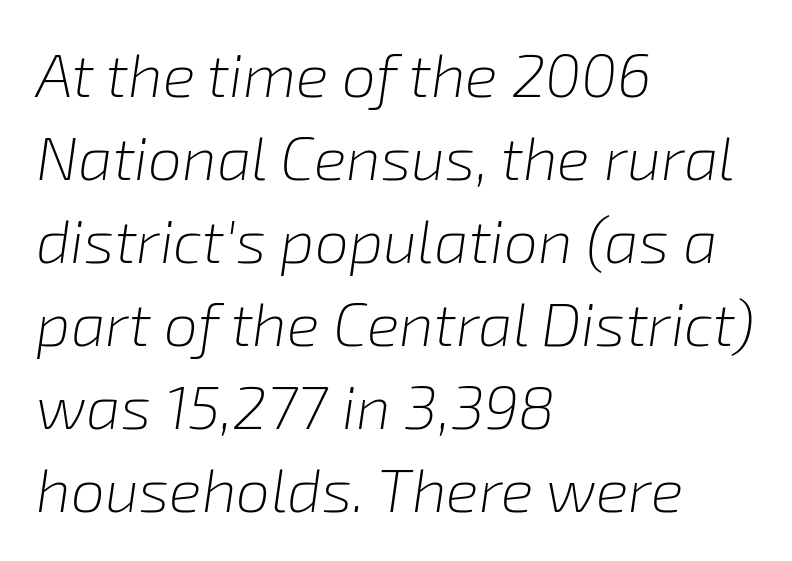
{"italic": "yes", "lean": "right", "slant_degrees": 8, "bold": "no", "weight": "light", "width": "normal", "stroke_contrast": "low", "x_height": "medium", "monospaced": "no", "underline": "no", "align": "left", "line_spacing": "normal", "line_spacing_ratio": 1.36, "letter_spacing": "normal", "letter_spacing_em": 0.0, "glyph_px": 61}
